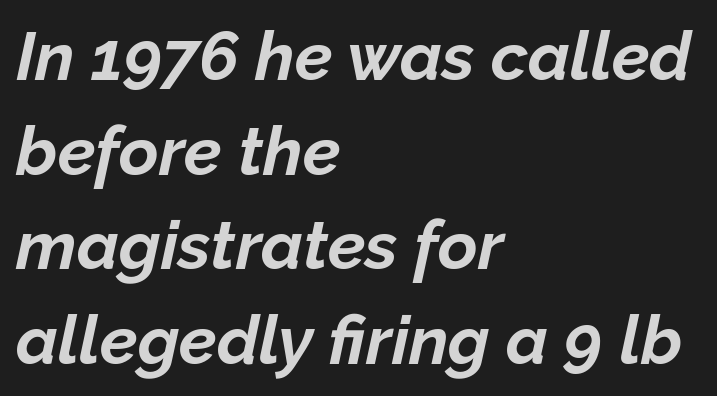
The image shows 68 px bold type, italic (leaning right); set left-aligned, normal line spacing (1.39x), normal letter spacing, not underlined; low stroke contrast and a medium x-height.
